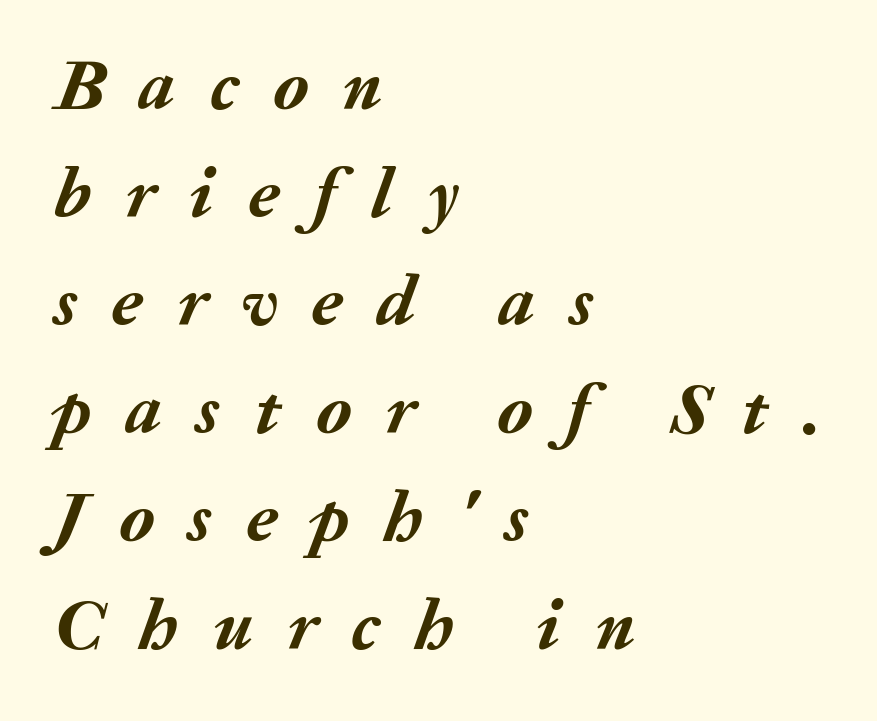
The image shows 72 px semibold type, italic (leaning right); set left-aligned, normal line spacing (1.5x), unusually wide letter spacing (+0.48 em), not underlined; medium stroke contrast and a medium x-height.
